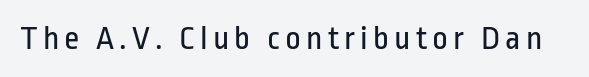
Q: Is the text bold? A: No.
Q: Is the text italic (slanted)? A: No, it is upright.
Q: Is the typeface a serif or a sans-serif typeface? A: Sans-serif.
Q: Is the text underlined? A: No.
Q: Width (condensed, normal, or wide)? A: Condensed.
Q: Stroke contrast? A: Low.
Q: x-height? A: Medium.
Q: Monospaced? A: No.
